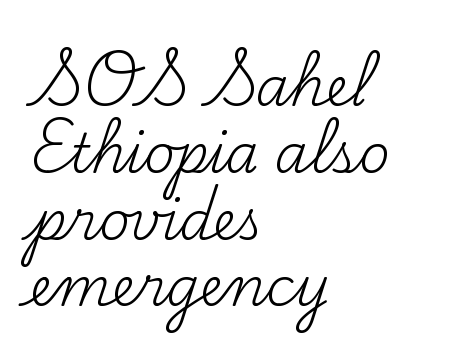
{"serif": "yes", "bold": "no", "weight": "regular", "width": "normal", "stroke_contrast": "medium", "x_height": "small", "monospaced": "no", "underline": "no", "align": "left", "line_spacing": "normal", "line_spacing_ratio": 1.26, "letter_spacing": "normal", "letter_spacing_em": 0.0, "glyph_px": 53}
